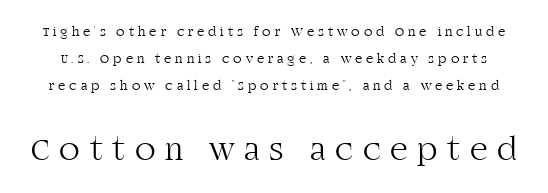
Weight class: somewhere from thin through regular. No italicization has been applied; the sample stays upright. Quick note: interline space is abundant. A typesetter would call this proportional, since set widths differ per character. Which chunk is bigger? The second one — the bottom block dwarfs the top. The glyphs in this specimen are seriffed.
